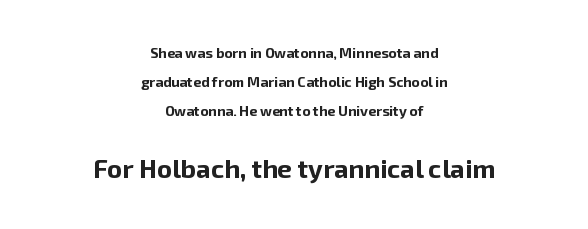
{"italic": "no", "bold": "yes", "underline": "no", "align": "center", "line_spacing": "loose", "line_spacing_ratio": 2.08, "letter_spacing": "normal", "letter_spacing_em": 0.0, "larger_block": "second", "size_ratio": 1.86, "glyph_px": 26}
